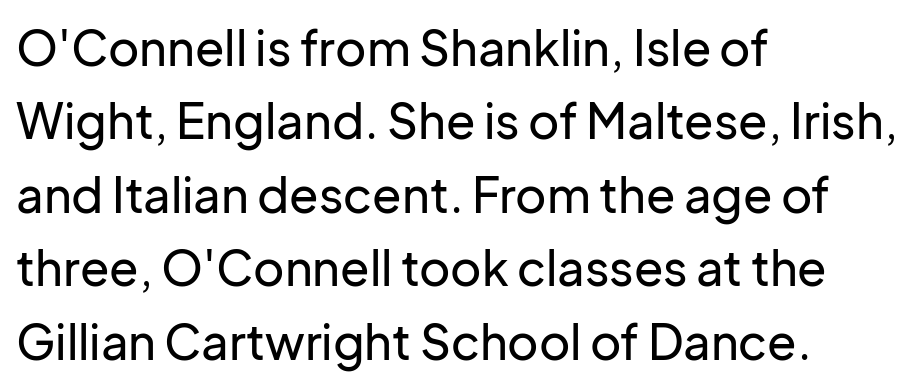
Is the letter spacing exaggerated? No — it looks like the ordinary default. One glance says typical: line gaps are just what's usual. The letters advance in unequal steps, a hallmark of proportional type. Classification — sans serif. The area under the type is left untouched. It's the straight-up-and-down kind of type.
